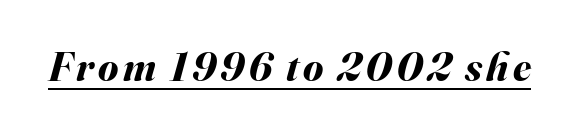
{"italic": "yes", "lean": "right", "slant_degrees": 16, "bold": "yes", "weight": "bold", "width": "normal", "stroke_contrast": "medium", "x_height": "small", "monospaced": "no", "underline": "yes", "glyph_px": 41}
